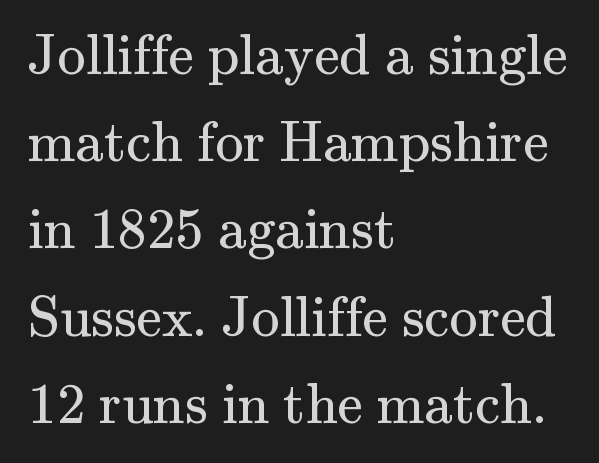
{"serif": "yes", "italic": "no", "bold": "no", "weight": "regular", "width": "normal", "stroke_contrast": "medium", "x_height": "small", "monospaced": "no", "underline": "no", "align": "left", "line_spacing": "normal", "line_spacing_ratio": 1.53, "letter_spacing": "normal", "letter_spacing_em": 0.0, "glyph_px": 57}
